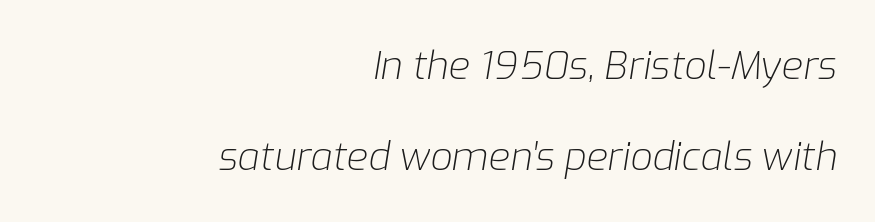
Each line ends at the same right margin while the left side varies. Summary of vertical rhythm: relaxed, with wide interline spacing. Stems here are at most as thick as an everyday book face. Do the characters align in a grid? No, the font is proportional.
